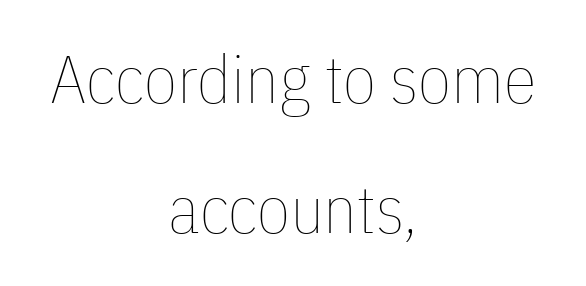
Q: Is the text bold? A: No.
Q: Is the text italic (slanted)? A: No, it is upright.
Q: Is the text underlined? A: No.
Q: How is the paragraph aligned? A: Centered.
Q: Is the spacing between letters normal or unusually wide? A: Normal.
Q: Is the spacing between lines tight, normal or loose? A: Loose.
Q: Width (condensed, normal, or wide)? A: Condensed.
Q: Stroke contrast? A: Low.
Q: x-height? A: Medium.
Q: Monospaced? A: No.
